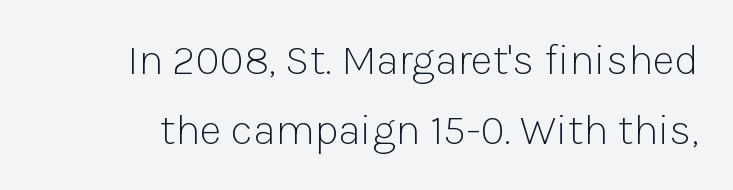
The letters advance in unequal steps, a hallmark of proportional type. The letters stand upright; this is a roman face. A clean baseline with only descenders dipping below it. On a weight scale, this lands at 450 or below. Serif or sans? Sans — the stroke terminals are bare. Tracking here is standard; glyphs follow each other at the usual distance.
